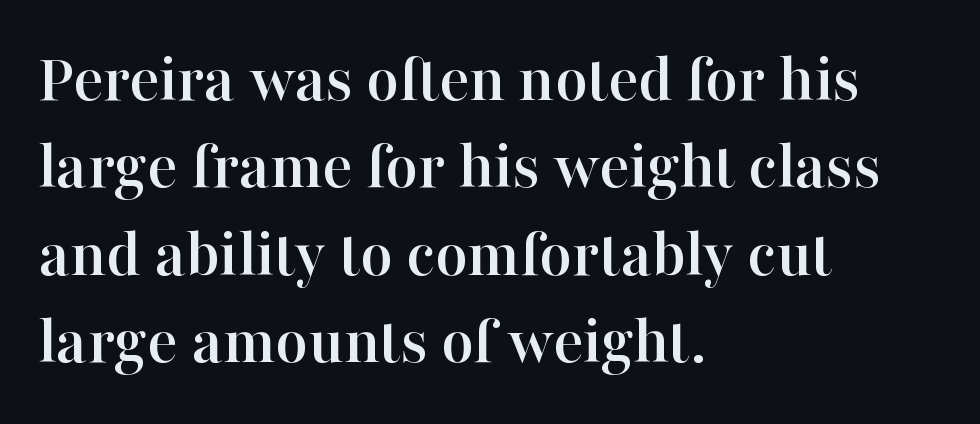
The image shows 70 px serif type, upright; set left-aligned, normal line spacing (1.25x), normal letter spacing, not underlined; high stroke contrast and a medium x-height.
